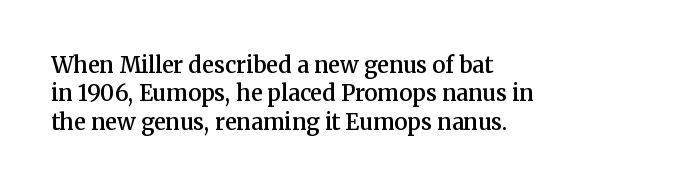
Tall strokes in this sample are plumb rather than angled. Caption: multi-line text, flush left, ragged right. Underline: absent. No extra tracking has been applied to these lines. The passage shown stacks its lines at a standard gap.
